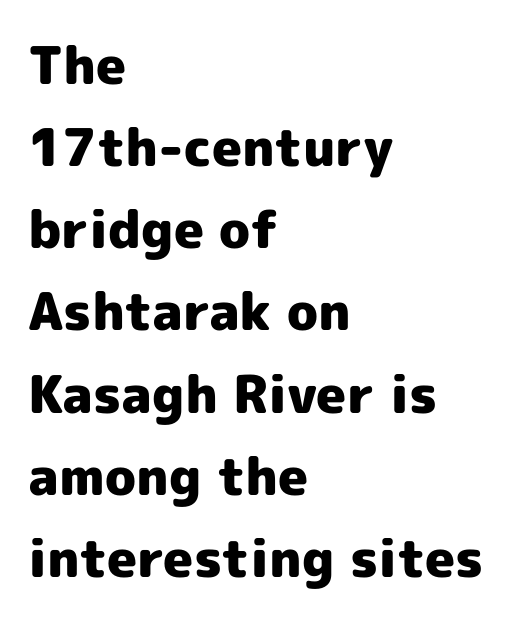
Weight: bold. If you drew a line through each stem, it would be perfectly vertical. The letters advance in unequal steps, a hallmark of proportional type. Observe the absence of serifs on each vertical stroke in this sample. Standard letterfit; no display-style spreading of the glyphs. Leading matches the norm, producing a regular column.
